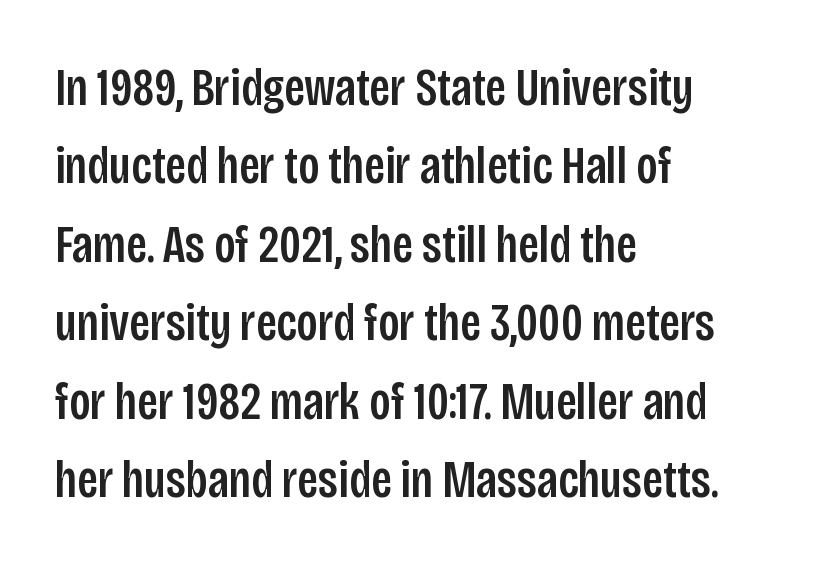
{"serif": "no", "italic": "no", "width": "condensed", "stroke_contrast": "low", "x_height": "large", "monospaced": "no", "underline": "no", "align": "left", "line_spacing": "normal", "line_spacing_ratio": 1.48, "letter_spacing": "normal", "letter_spacing_em": 0.0, "glyph_px": 53}
